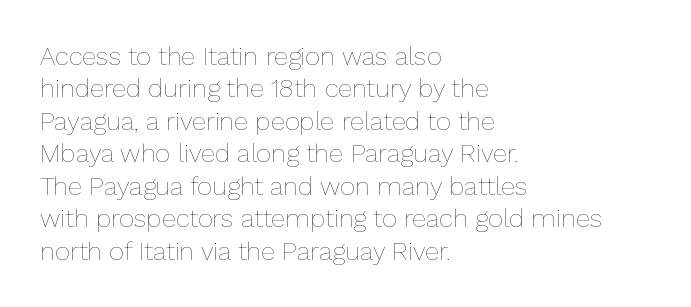
{"italic": "no", "bold": "no", "underline": "no", "align": "left", "line_spacing": "normal", "line_spacing_ratio": 1.25, "letter_spacing": "normal", "letter_spacing_em": 0.0, "glyph_px": 26}
